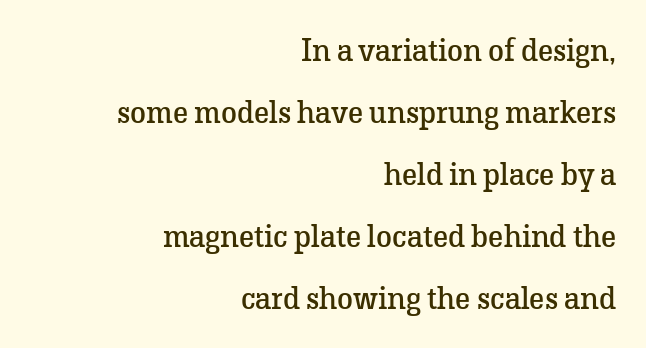
Looks like regular typesetting: each glyph gets only the width it needs. No heavy texture on the line: the type isn't bold. Quick note: interline space is abundant. The face used here is seriffed, in the tradition of book romans. The font's upright variant was chosen for this text.
